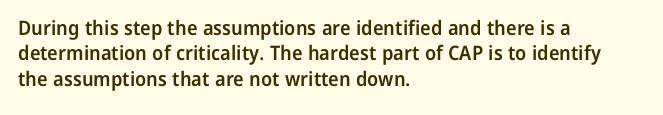
{"italic": "no", "bold": "semi", "underline": "no", "align": "left", "line_spacing": "normal", "line_spacing_ratio": 1.27, "letter_spacing": "normal", "letter_spacing_em": 0.0, "glyph_px": 20}
